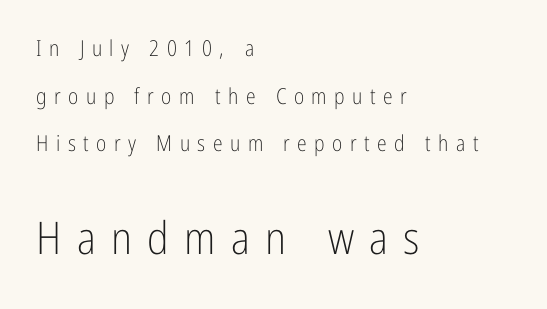
The image shows 45 px light, condensed sans-serif type, upright; set left-aligned, loose line spacing (2.17x), unusually wide letter spacing (+0.34 em), not underlined; the second (bottom) block is 2.05x larger; low stroke contrast and a medium x-height.
